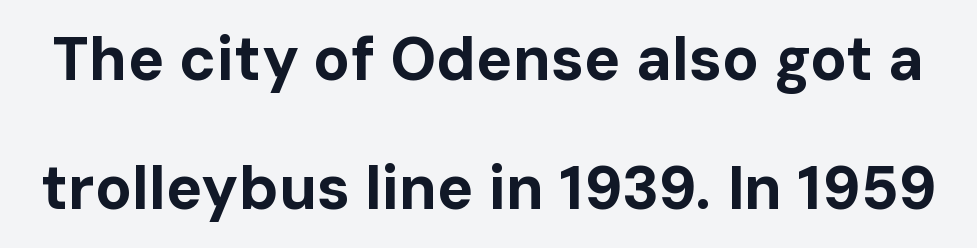
The type family on display is of the sans-serif kind. Looks like regular typesetting: each glyph gets only the width it needs. Ordinary non-slanted type is in use. Each row of text sits above clean, open space. How would I describe the line gaps? Wide and relaxed.
